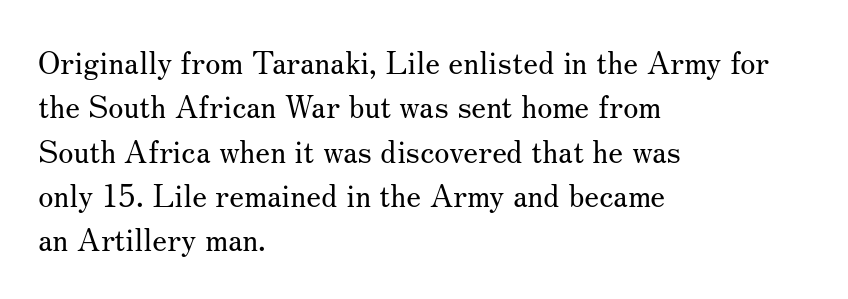
The image shows 31 px regular-weight serif type, upright; set left-aligned, normal line spacing (1.43x), normal letter spacing, not underlined; medium stroke contrast and a small x-height.
